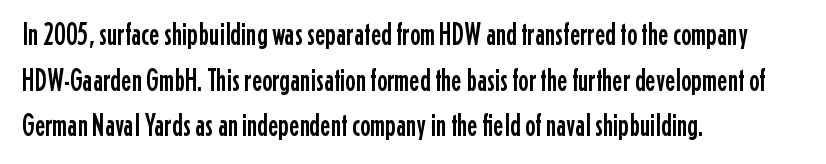
Q: Is the text italic (slanted)? A: No, it is upright.
Q: Is the typeface a serif or a sans-serif typeface? A: Sans-serif.
Q: Is the text underlined? A: No.
Q: How is the paragraph aligned? A: Left-aligned.
Q: Is the spacing between letters normal or unusually wide? A: Normal.
Q: Is the spacing between lines tight, normal or loose? A: Normal.
Q: Width (condensed, normal, or wide)? A: Condensed.
Q: Stroke contrast? A: Low.
Q: x-height? A: Medium.
Q: Monospaced? A: No.
